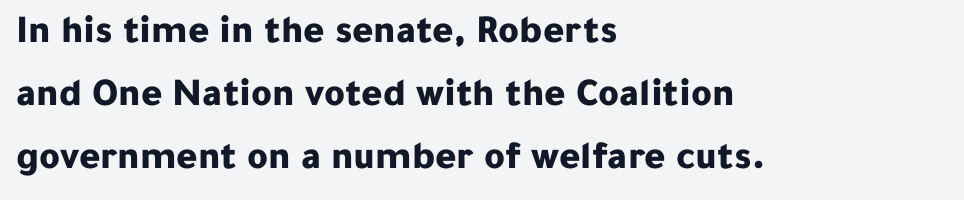
Do the characters align in a grid? No, the font is proportional. The glyphs in this specimen are sans serif. The passage shown is emphatically bold. Vertical spacing — default.
